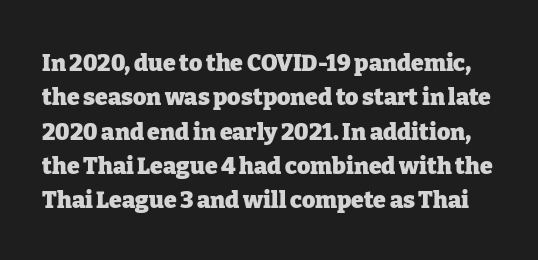
The letters are bold, with thick, heavy strokes. Descender tails drop into unmarked territory. The leading is moderate, giving the passage an even texture. The typography opts for an upright posture over an oblique one.
